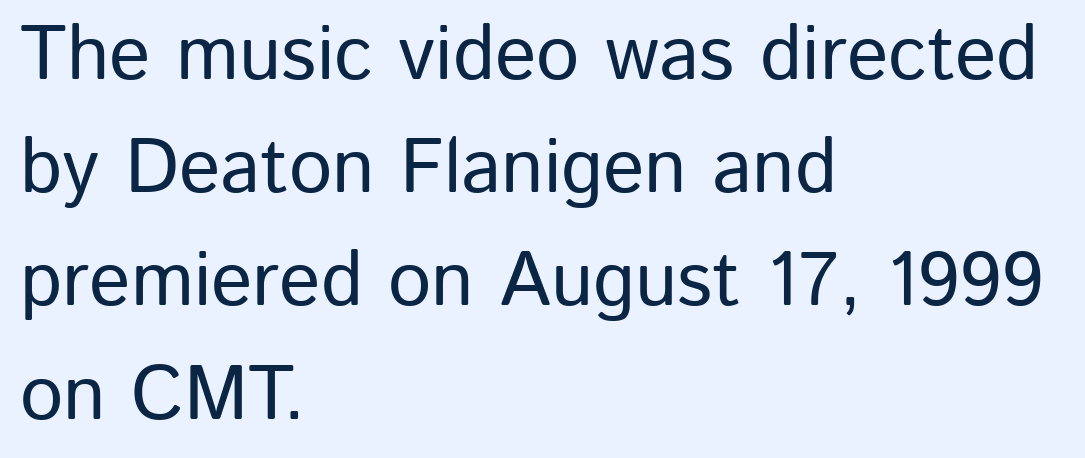
Q: Is the text italic (slanted)? A: No, it is upright.
Q: Is the typeface a serif or a sans-serif typeface? A: Sans-serif.
Q: Is the text underlined? A: No.
Q: How is the paragraph aligned? A: Left-aligned.
Q: Is the spacing between letters normal or unusually wide? A: Normal.
Q: Is the spacing between lines tight, normal or loose? A: Normal.
Q: Width (condensed, normal, or wide)? A: Normal.
Q: Stroke contrast? A: Low.
Q: x-height? A: Medium.
Q: Monospaced? A: No.
